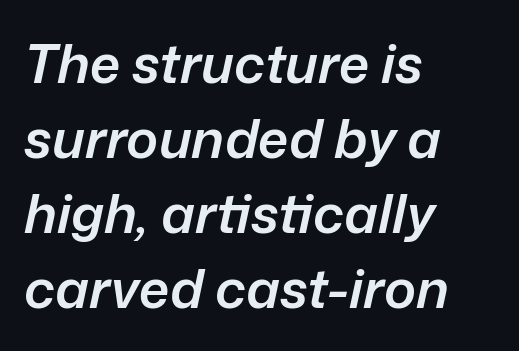
{"italic": "yes", "lean": "right", "slant_degrees": 12, "bold": "semi", "weight": "semibold", "width": "normal", "stroke_contrast": "low", "x_height": "medium", "monospaced": "no", "underline": "no", "align": "left", "line_spacing": "normal", "line_spacing_ratio": 1.39, "letter_spacing": "normal", "letter_spacing_em": 0.0, "glyph_px": 54}
